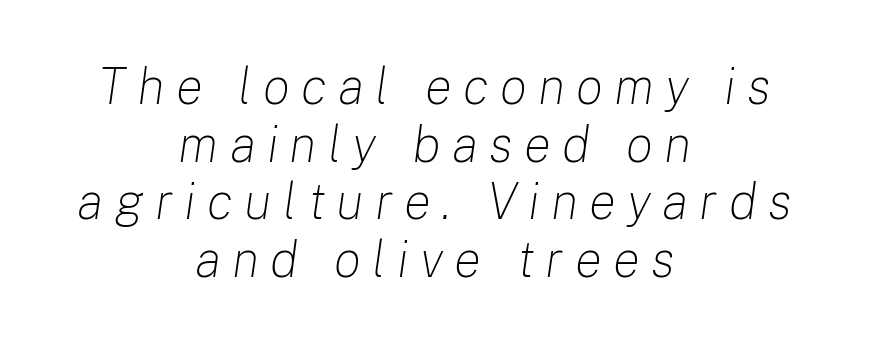
{"italic": "yes", "lean": "right", "slant_degrees": 8, "bold": "no", "weight": "light", "width": "normal", "stroke_contrast": "low", "x_height": "medium", "monospaced": "no", "underline": "no", "align": "center", "line_spacing": "tight", "line_spacing_ratio": 1.13, "letter_spacing": "wide", "letter_spacing_em": 0.22, "glyph_px": 51}
